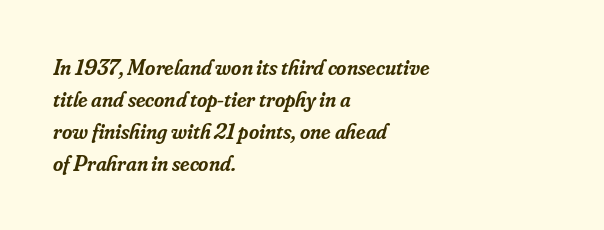
The image shows 22 px text type, italic (leaning right); set left-aligned, normal line spacing (1.45x), normal letter spacing, not underlined.
